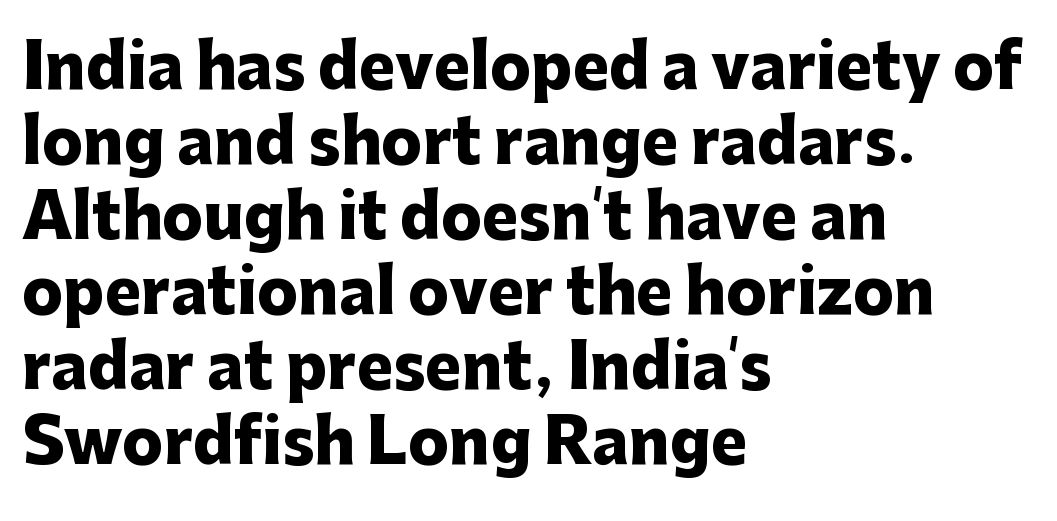
The image shows 61 px heavy sans-serif type, upright; set left-aligned, line spacing 1.23x, normal letter spacing, not underlined; low stroke contrast and a medium x-height.
